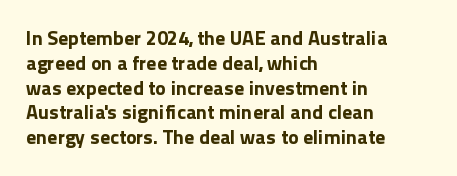
Line starts are locked; line ends wander. Tracking value appears to be zero — textbook default spacing. Style check: upright. Rule under the text: the space is simply empty. Heavy-handed strokes throughout: this text is bold.
